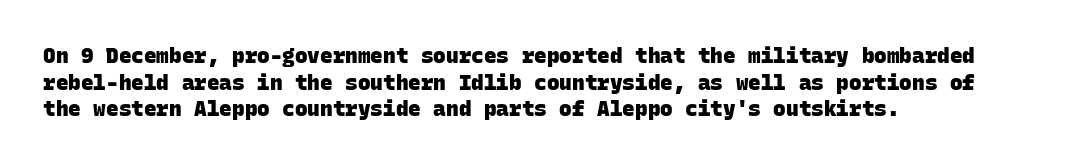
{"bold": "yes", "underline": "no", "align": "left", "line_spacing": "normal", "line_spacing_ratio": 1.27, "letter_spacing": "normal", "letter_spacing_em": 0.0, "glyph_px": 21}
